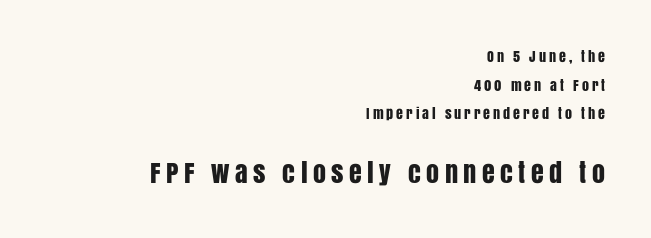
{"italic": "no", "underline": "no", "align": "right", "line_spacing": "loose", "line_spacing_ratio": 2.05, "letter_spacing": "wide", "letter_spacing_em": 0.21, "larger_block": "second", "size_ratio": 1.86, "glyph_px": 26}
